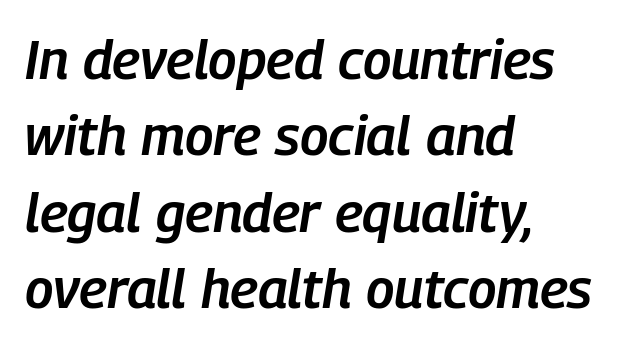
{"italic": "yes", "lean": "right", "slant_degrees": 9, "bold": "semi", "weight": "semibold", "width": "condensed", "stroke_contrast": "low", "x_height": "medium", "monospaced": "no", "underline": "no", "align": "left", "line_spacing": "normal", "line_spacing_ratio": 1.39, "letter_spacing": "normal", "letter_spacing_em": 0.0, "glyph_px": 55}
